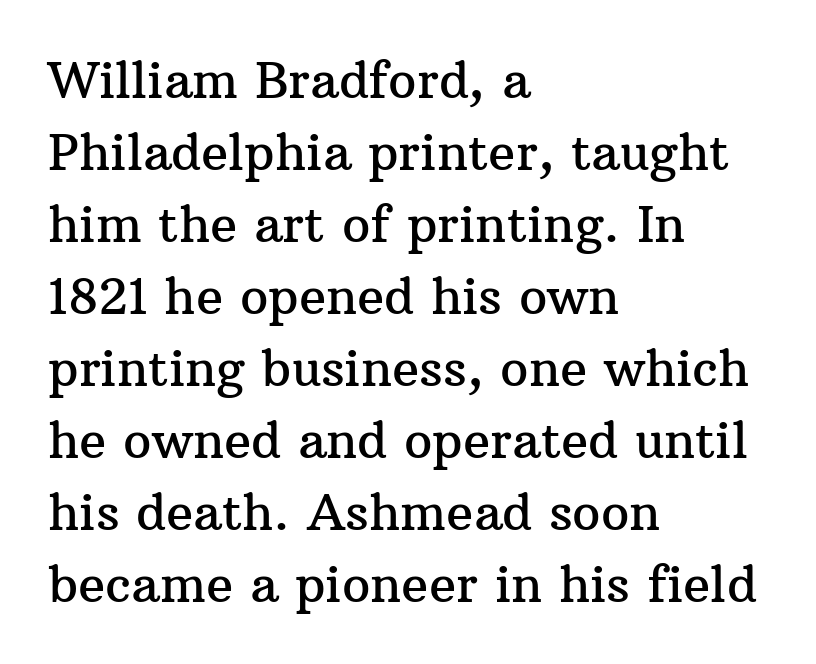
Q: Is the text italic (slanted)? A: No, it is upright.
Q: Is the typeface a serif or a sans-serif typeface? A: Serif.
Q: Is the text underlined? A: No.
Q: How is the paragraph aligned? A: Left-aligned.
Q: Is the spacing between letters normal or unusually wide? A: Normal.
Q: Is the spacing between lines tight, normal or loose? A: Normal.
Q: Width (condensed, normal, or wide)? A: Normal.
Q: Stroke contrast? A: Medium.
Q: x-height? A: Medium.
Q: Monospaced? A: No.
